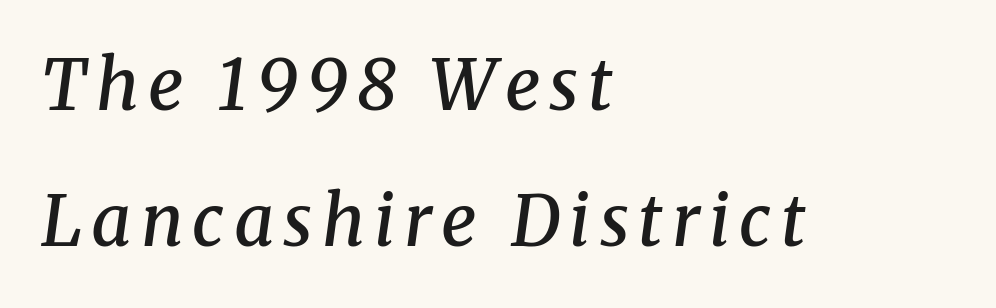
The image shows 70 px semibold serif type, italic (leaning right); set left-aligned, loose line spacing (1.95x), not underlined; medium stroke contrast and a medium x-height.
